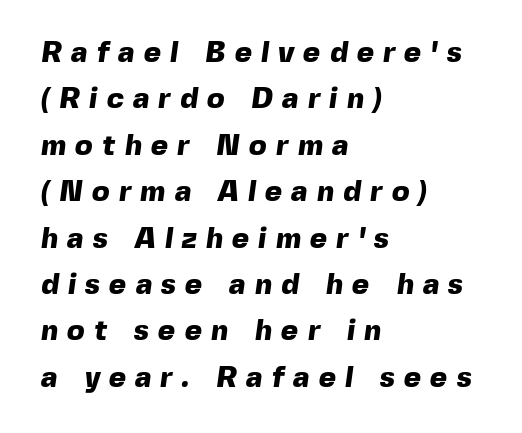
Q: Is the text bold? A: Yes.
Q: Is the typeface a serif or a sans-serif typeface? A: Sans-serif.
Q: Is the text underlined? A: No.
Q: How is the paragraph aligned? A: Left-aligned.
Q: Is the spacing between letters normal or unusually wide? A: Unusually wide.
Q: Is the spacing between lines tight, normal or loose? A: Normal.
Q: Width (condensed, normal, or wide)? A: Normal.
Q: x-height? A: Medium.
Q: Monospaced? A: No.
